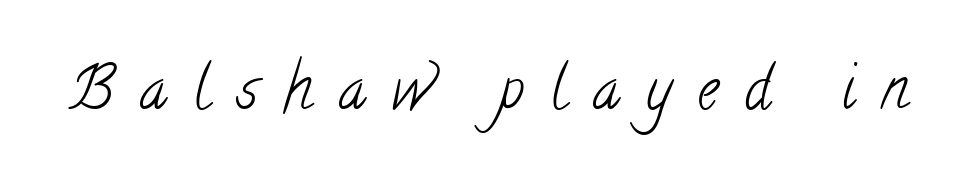
{"serif": "yes", "bold": "no", "weight": "light", "width": "condensed", "stroke_contrast": "low", "x_height": "small", "monospaced": "no", "underline": "no", "letter_spacing": "wide", "letter_spacing_em": 0.43, "glyph_px": 60}
